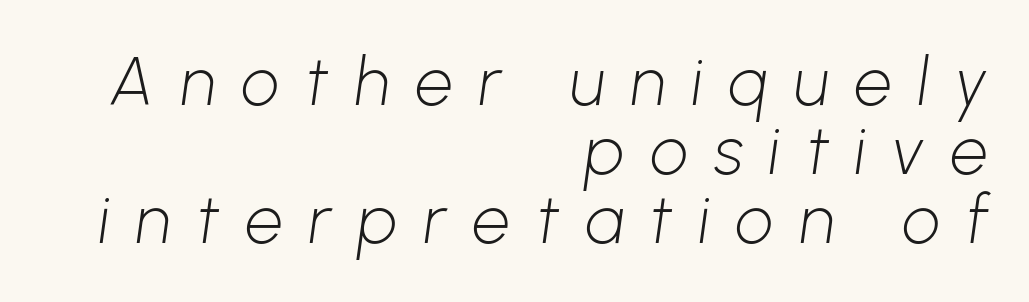
{"serif": "no", "bold": "no", "weight": "light", "width": "normal", "stroke_contrast": "low", "x_height": "medium", "monospaced": "no", "underline": "no", "align": "right", "line_spacing": "tight", "line_spacing_ratio": 1.03, "letter_spacing": "wide", "letter_spacing_em": 0.39, "glyph_px": 67}
